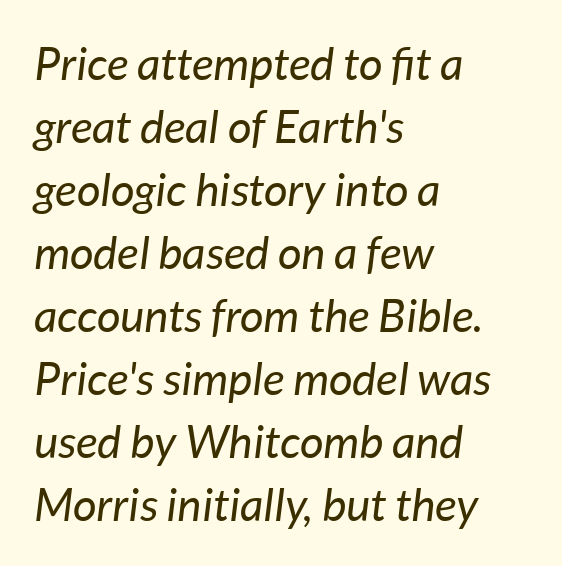
Q: Is the text bold? A: No.
Q: Is the text italic (slanted)? A: Yes, it leans right by about 7 degrees.
Q: Is the text underlined? A: No.
Q: How is the paragraph aligned? A: Left-aligned.
Q: Is the spacing between letters normal or unusually wide? A: Normal.
Q: Is the spacing between lines tight, normal or loose? A: Normal.
Q: Width (condensed, normal, or wide)? A: Normal.
Q: Stroke contrast? A: Low.
Q: x-height? A: Medium.
Q: Monospaced? A: No.
